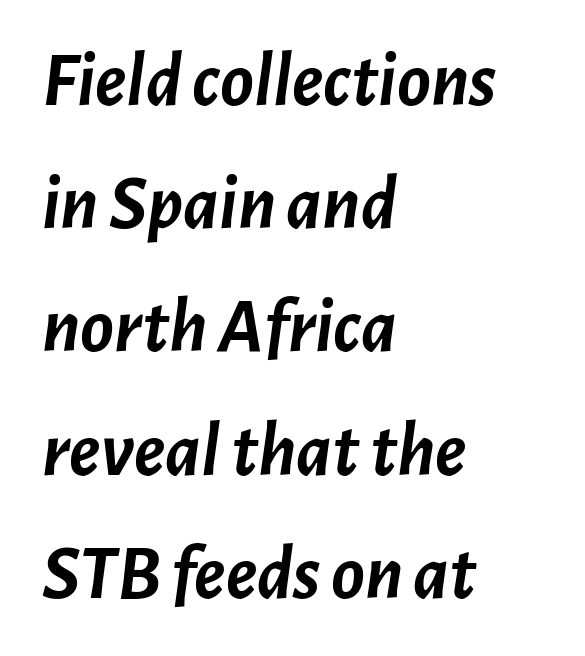
The image shows 78 px semibold type, italic (leaning right); set left-aligned, normal line spacing (1.58x), normal letter spacing, not underlined; low stroke contrast and a medium x-height.
